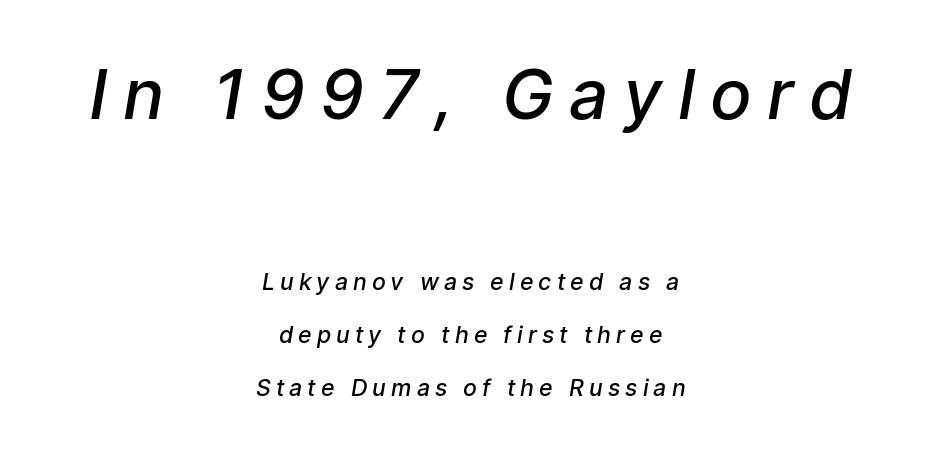
{"serif": "no", "bold": "semi", "weight": "semibold", "width": "normal", "stroke_contrast": "low", "x_height": "medium", "monospaced": "no", "underline": "no", "align": "center", "line_spacing": "loose", "line_spacing_ratio": 2.31, "letter_spacing": "wide", "letter_spacing_em": 0.22, "larger_block": "first", "size_ratio": 3.0, "glyph_px": 69}
